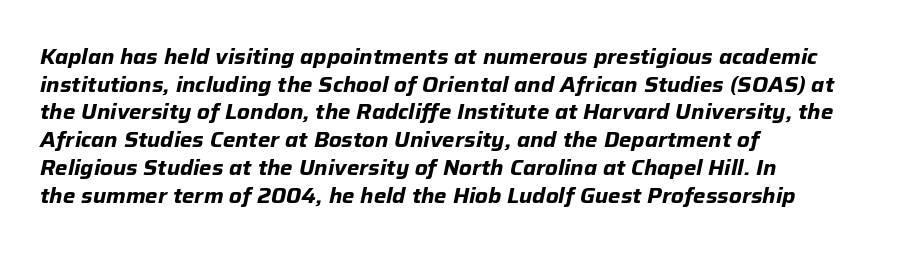
In terms of posture, this sample is oblique. Stroke thickness is high; the sample reads as a true bold. Typeset ragged right — the left edge is the straight one. How are the letters spaced? Ordinarily, with no added tracking. Clear beneath every line of the passage. Leading: standard.
